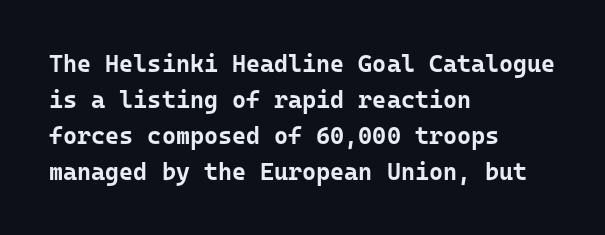
{"italic": "no", "bold": "yes", "underline": "no", "align": "left", "line_spacing": "normal", "line_spacing_ratio": 1.5, "letter_spacing": "normal", "letter_spacing_em": 0.0, "glyph_px": 24}
